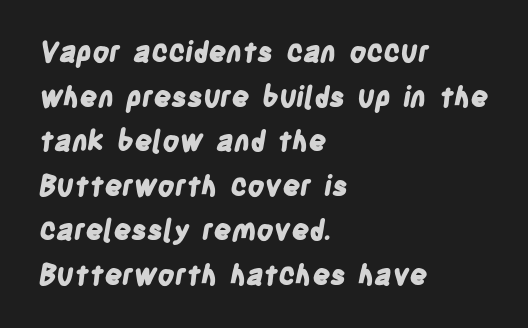
Q: Is the text bold? A: Yes.
Q: Is the typeface a serif or a sans-serif typeface? A: Sans-serif.
Q: Is the text underlined? A: No.
Q: How is the paragraph aligned? A: Left-aligned.
Q: Is the spacing between letters normal or unusually wide? A: Normal.
Q: Is the spacing between lines tight, normal or loose? A: Normal.
Q: Width (condensed, normal, or wide)? A: Condensed.
Q: Stroke contrast? A: Low.
Q: x-height? A: Large.
Q: Monospaced? A: No.
